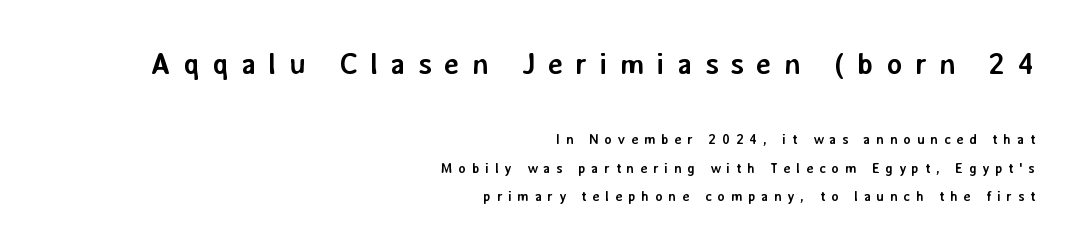
{"serif": "no", "italic": "no", "bold": "yes", "weight": "semibold", "width": "normal", "stroke_contrast": "low", "x_height": "medium", "monospaced": "no", "underline": "no", "align": "right", "line_spacing": "loose", "line_spacing_ratio": 2.04, "letter_spacing": "wide", "letter_spacing_em": 0.4, "larger_block": "first", "size_ratio": 2.14, "glyph_px": 30}
